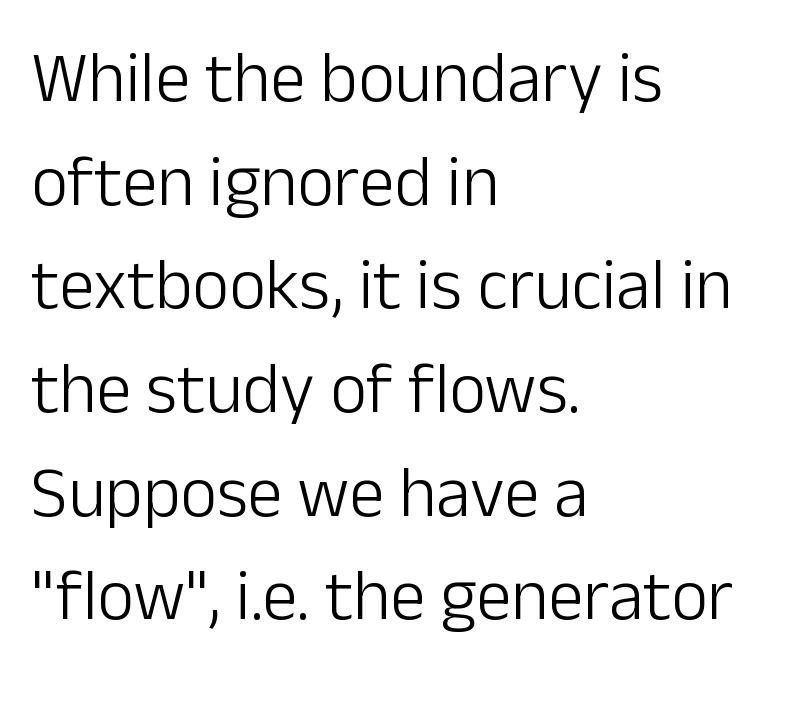
The image shows 71 px light sans-serif type, upright; set left-aligned, normal line spacing (1.46x), normal letter spacing, not underlined; low stroke contrast and a medium x-height.
